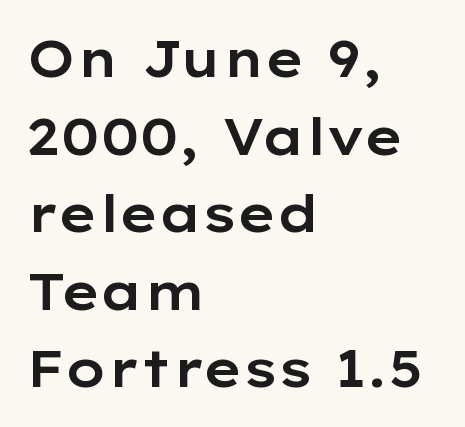
The lines in this sample share a left origin and differ only in where they stop. Notice how descenders clear the ascenders below comfortably — that's standard leading. Check under the words: just untouched page. Character widths vary here, with narrow letters taking less room than wide ones. The characters display no serif detailing; their extremities are plain.
